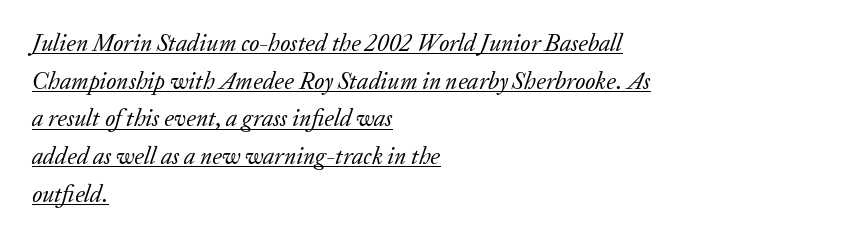
{"italic": "yes", "lean": "right", "slant_degrees": 20, "bold": "no", "underline": "yes", "align": "left", "line_spacing": "normal", "line_spacing_ratio": 1.57, "letter_spacing": "normal", "letter_spacing_em": 0.0, "glyph_px": 24}
